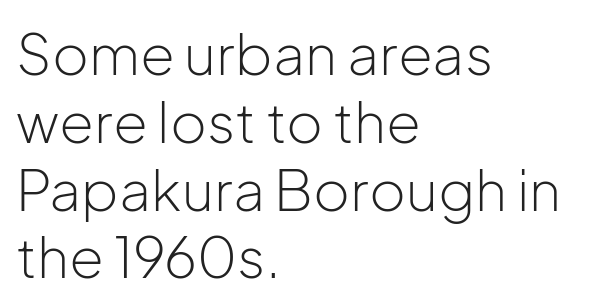
{"serif": "no", "italic": "no", "bold": "no", "weight": "light", "width": "normal", "stroke_contrast": "low", "x_height": "medium", "monospaced": "no", "underline": "no", "align": "left", "line_spacing_ratio": 1.21, "letter_spacing": "normal", "letter_spacing_em": 0.0, "glyph_px": 56}
